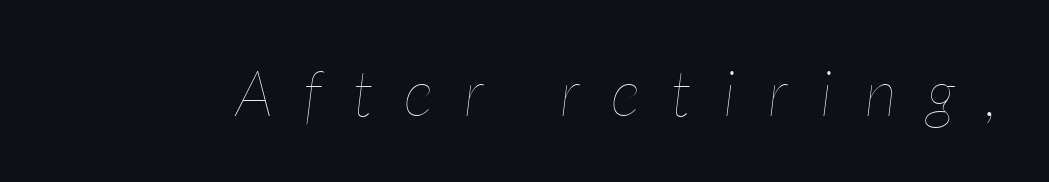
{"italic": "yes", "lean": "right", "slant_degrees": 7, "bold": "no", "weight": "thin", "width": "condensed", "stroke_contrast": "low", "x_height": "medium", "monospaced": "no", "underline": "no", "letter_spacing": "wide", "letter_spacing_em": 0.49, "glyph_px": 64}
